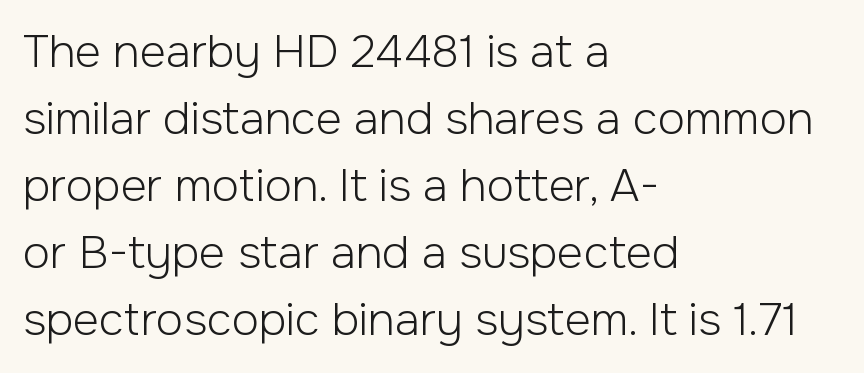
{"serif": "no", "italic": "no", "bold": "no", "weight": "light", "width": "normal", "stroke_contrast": "low", "x_height": "medium", "monospaced": "no", "underline": "no", "align": "left", "line_spacing": "normal", "line_spacing_ratio": 1.49, "letter_spacing": "normal", "letter_spacing_em": 0.0, "glyph_px": 45}
